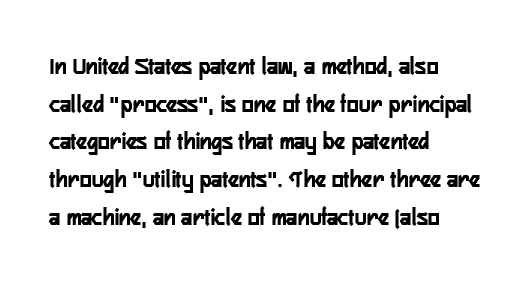
Descender tails drop into unmarked territory. If you drew a ruler down the left edge, every line would touch it. Nope, not italic — everything's standing straight. Successive baselines arrive at the customary interval. Tracking value appears to be zero — textbook default spacing.
